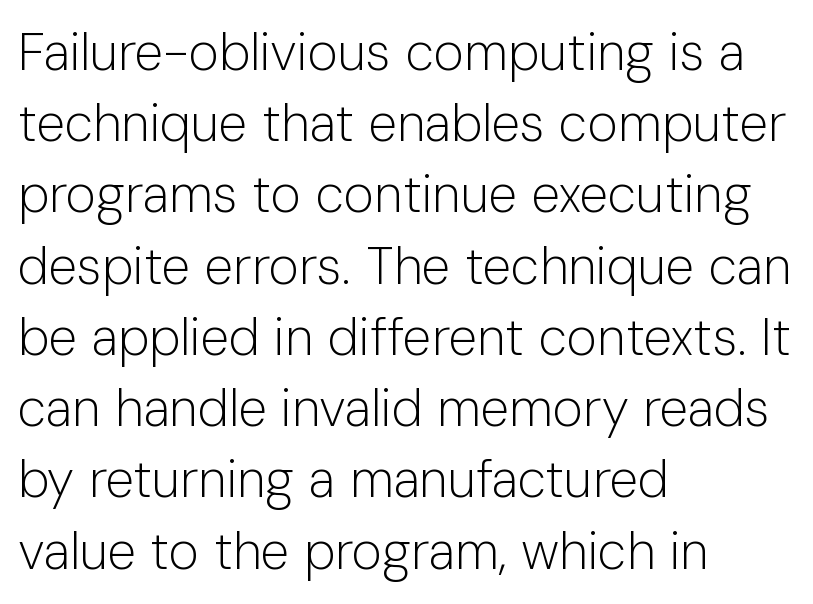
Designer's note — italics off, roman on. Counters stay open thanks to moderate or lighter strokes. The face used here is proportionally spaced, like ordinary book or web type. Characters follow at the spacing the type designer built in. The lines sit at an ordinary, default distance from one another. Alignment: flush left.
